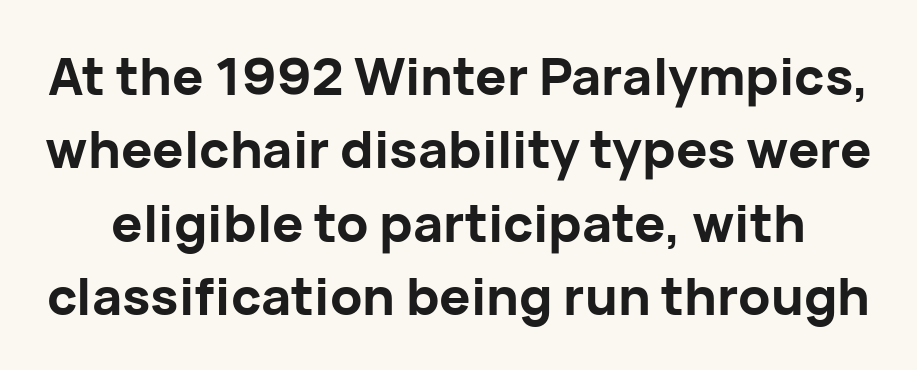
{"serif": "no", "italic": "no", "bold": "yes", "weight": "bold", "width": "normal", "stroke_contrast": "low", "x_height": "medium", "monospaced": "no", "underline": "no", "line_spacing": "normal", "line_spacing_ratio": 1.41, "letter_spacing": "normal", "letter_spacing_em": 0.0, "glyph_px": 52}
